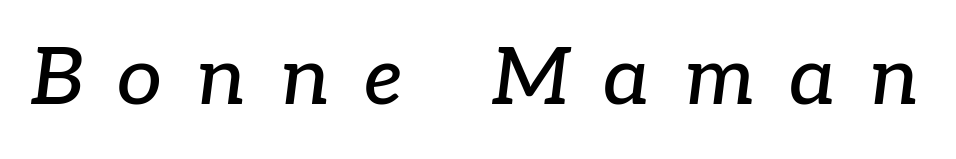
Q: Is the text italic (slanted)? A: Yes, it leans right by about 7 degrees.
Q: Is the typeface a serif or a sans-serif typeface? A: Serif.
Q: Is the text underlined? A: No.
Q: Is the spacing between letters normal or unusually wide? A: Unusually wide.
Q: Width (condensed, normal, or wide)? A: Normal.
Q: Stroke contrast? A: Low.
Q: x-height? A: Medium.
Q: Monospaced? A: No.
